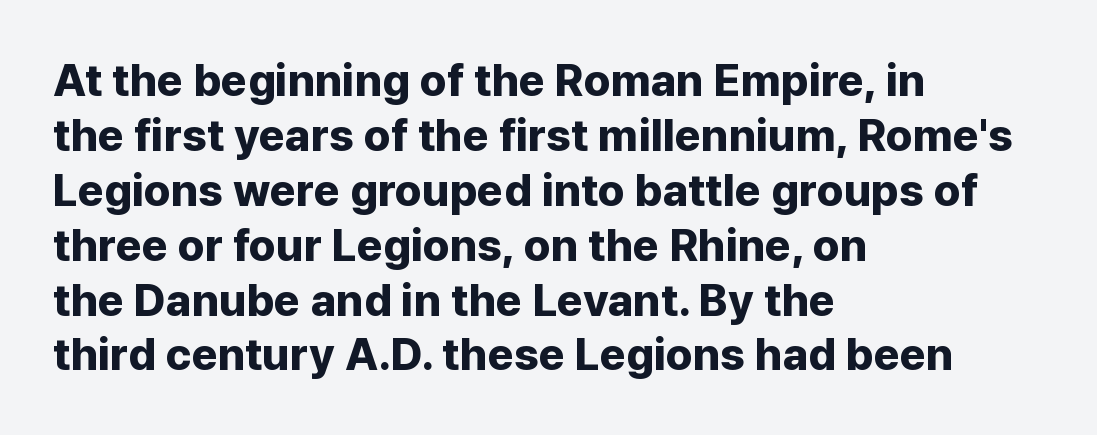
{"serif": "no", "italic": "no", "bold": "yes", "weight": "bold", "width": "normal", "stroke_contrast": "low", "x_height": "medium", "monospaced": "no", "underline": "no", "align": "left", "line_spacing_ratio": 1.22, "letter_spacing": "normal", "letter_spacing_em": 0.0, "glyph_px": 45}
